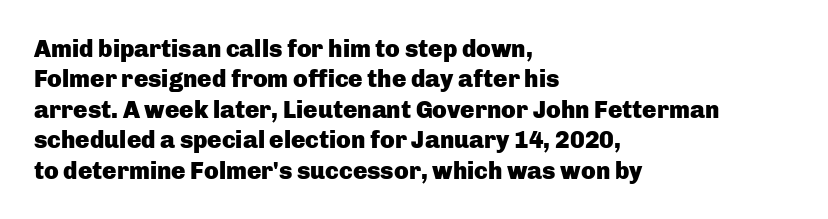
The image shows 24 px bold type, upright; set left-aligned, normal line spacing (1.27x), normal letter spacing, not underlined.
